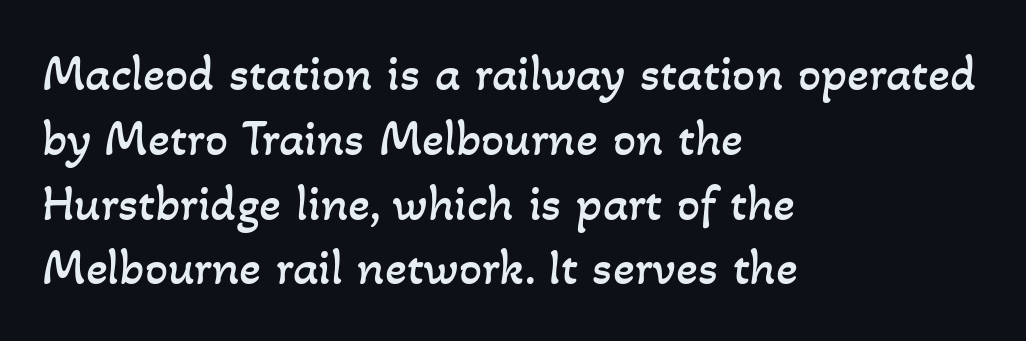
{"bold": "no", "weight": "regular", "width": "normal", "stroke_contrast": "low", "x_height": "small", "monospaced": "no", "underline": "no", "align": "left", "line_spacing": "normal", "line_spacing_ratio": 1.27, "letter_spacing": "normal", "letter_spacing_em": 0.0, "glyph_px": 51}
